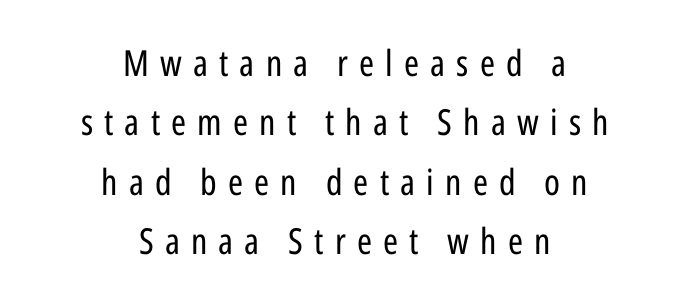
Serif or sans? Sans — the stroke terminals are bare. No heavy texture on the line: the type isn't bold. This sample uses expanded letter spacing, leaving extra air between glyphs. The rows are spaced the way most documents space them. Every row of glyphs is offset so its center matches the block's center.
